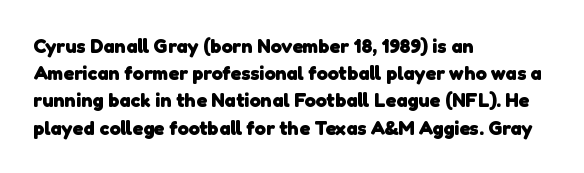
Pretty heavy lettering here — definitely bold. The area under the type is left untouched. The lines in this sample share a left origin and differ only in where they stop. These lines keep a tight, regular rhythm from letter to letter. Line spacing here is normal.
